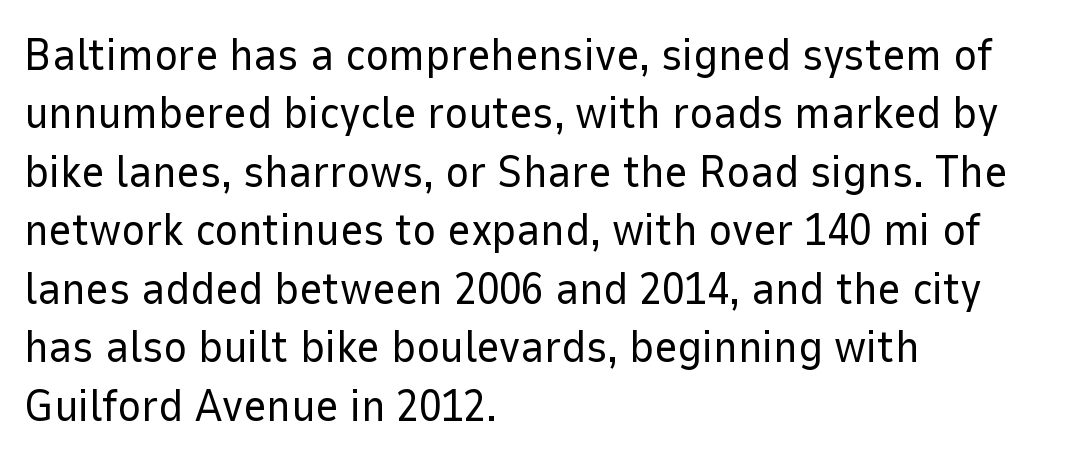
Quick note: interline space is typical. Each letter's strokes conclude bluntly, with no projecting serifs. Every character sits straight up, as roman type does. Where is the straight margin? On the left. Bold? No — there's no thickening of the strokes.
